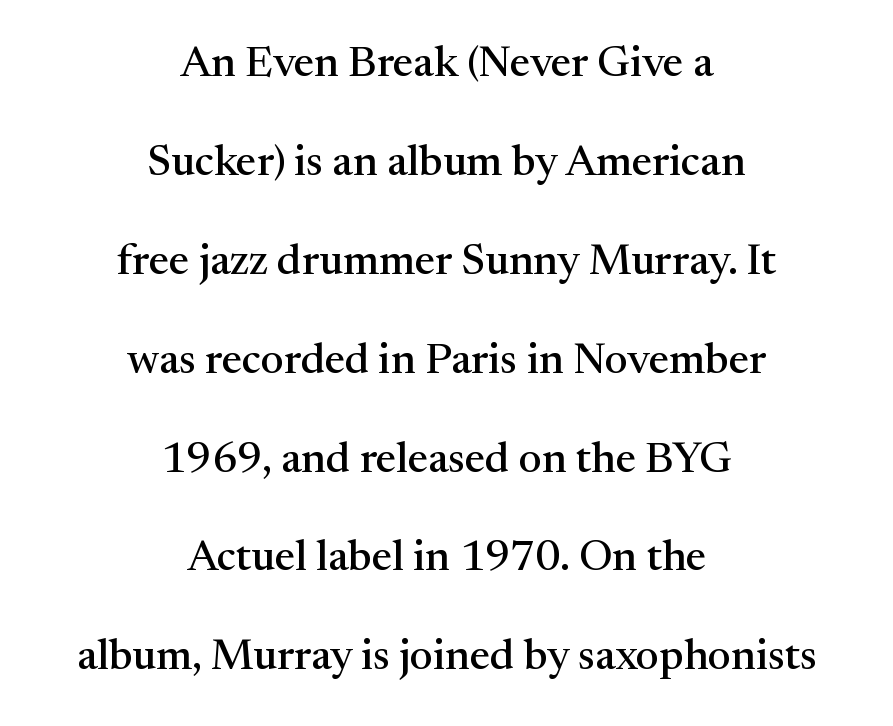
The image shows 43 px serif type, upright; set centered, loose line spacing (2.3x), normal letter spacing, not underlined; medium stroke contrast and a medium x-height.
